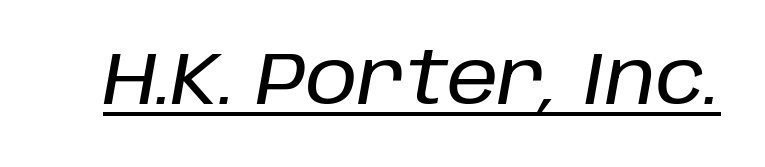
Q: Is the text italic (slanted)? A: Yes, it leans right by about 10 degrees.
Q: Is the text underlined? A: Yes.
Q: Is the spacing between letters normal or unusually wide? A: Normal.
Q: Width (condensed, normal, or wide)? A: Normal.
Q: Stroke contrast? A: Low.
Q: x-height? A: Large.
Q: Monospaced? A: No.
